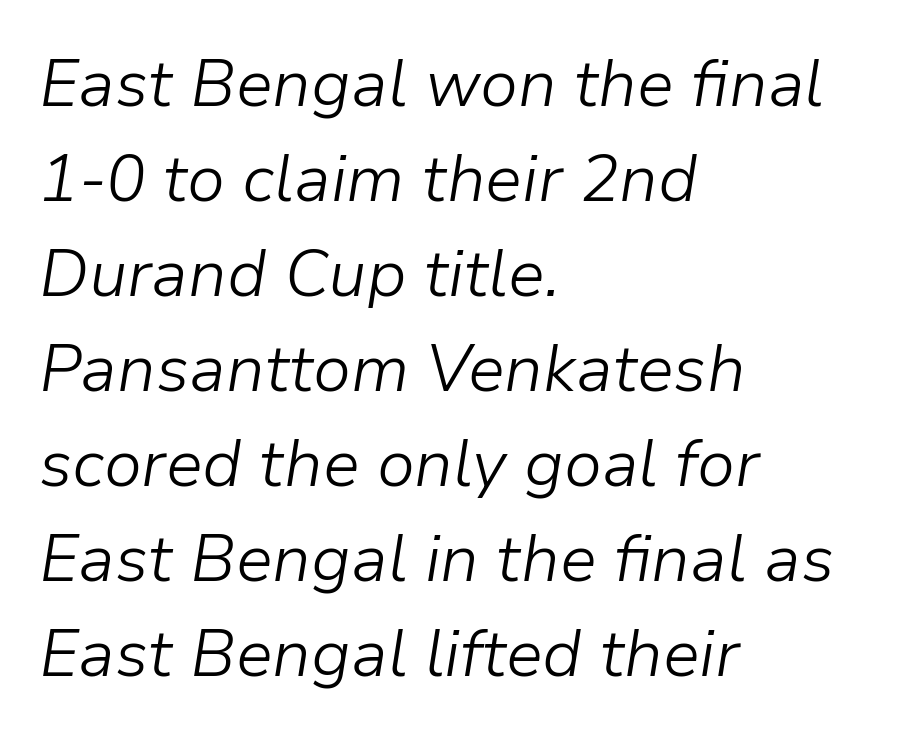
Q: Is the text bold? A: No.
Q: Is the text italic (slanted)? A: Yes, it leans right by about 9 degrees.
Q: Is the text underlined? A: No.
Q: How is the paragraph aligned? A: Left-aligned.
Q: Is the spacing between letters normal or unusually wide? A: Normal.
Q: Is the spacing between lines tight, normal or loose? A: Normal.
Q: Width (condensed, normal, or wide)? A: Normal.
Q: Stroke contrast? A: Low.
Q: x-height? A: Medium.
Q: Monospaced? A: No.
